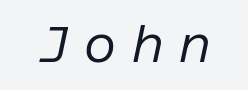
Q: Is the text bold? A: No.
Q: Is the text italic (slanted)? A: Yes, it leans right by about 12 degrees.
Q: Is the text underlined? A: No.
Q: Is the spacing between letters normal or unusually wide? A: Unusually wide.
Q: Width (condensed, normal, or wide)? A: Normal.
Q: Stroke contrast? A: Low.
Q: x-height? A: Large.
